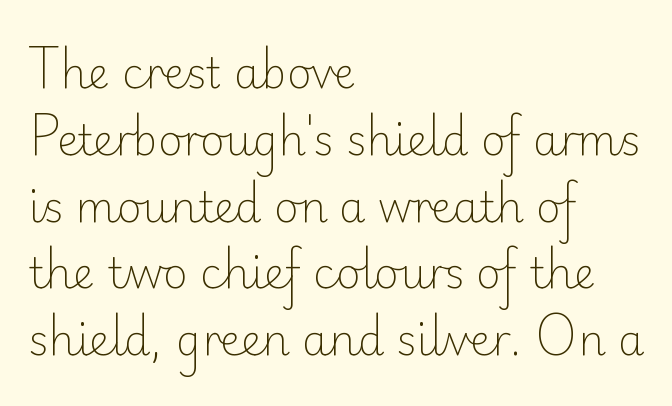
Q: Is the text bold? A: No.
Q: Is the text italic (slanted)? A: No, it is upright.
Q: Is the typeface a serif or a sans-serif typeface? A: Sans-serif.
Q: Is the text underlined? A: No.
Q: How is the paragraph aligned? A: Left-aligned.
Q: Is the spacing between letters normal or unusually wide? A: Normal.
Q: Is the spacing between lines tight, normal or loose? A: Normal.
Q: Width (condensed, normal, or wide)? A: Normal.
Q: Stroke contrast? A: Low.
Q: x-height? A: Small.
Q: Monospaced? A: No.
